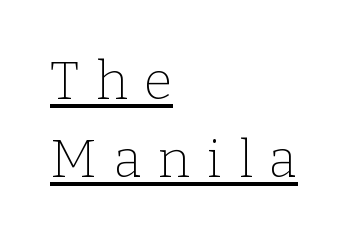
The image shows 52 px thin serif type, upright; set left-aligned, normal line spacing (1.5x), unusually wide letter spacing (+0.32 em), underlined; low stroke contrast and a medium x-height.
